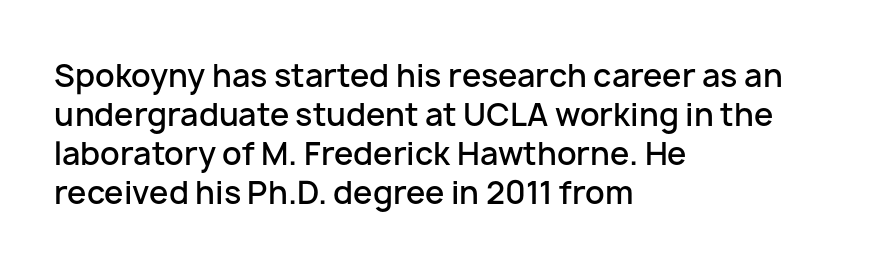
{"serif": "no", "italic": "no", "bold": "semi", "weight": "semibold", "width": "normal", "stroke_contrast": "low", "x_height": "medium", "monospaced": "no", "underline": "no", "align": "left", "line_spacing": "normal", "line_spacing_ratio": 1.26, "letter_spacing": "normal", "letter_spacing_em": 0.0, "glyph_px": 31}
